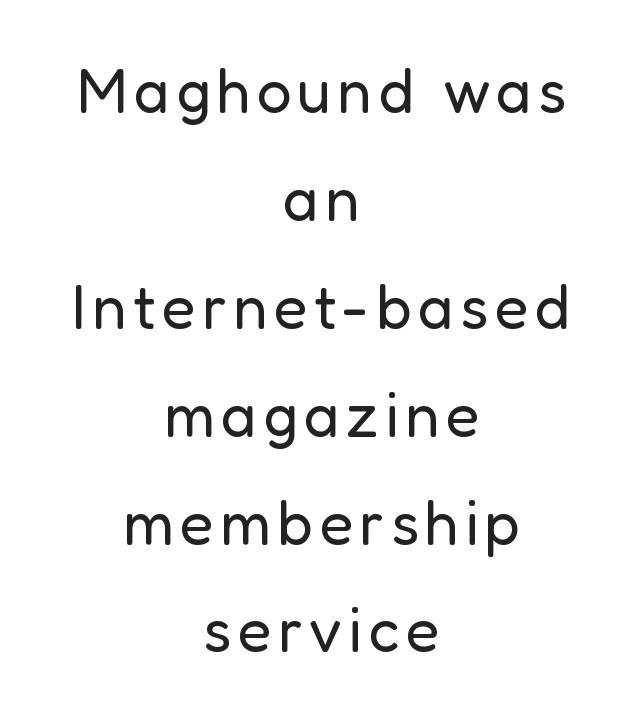
The image shows 62 px regular-weight sans-serif type, upright; set centered, line spacing 1.74x, not underlined; low stroke contrast and a medium x-height.
